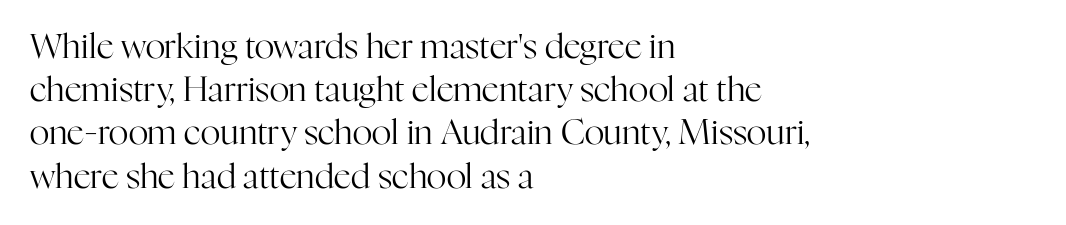
The image shows 34 px regular-weight serif type, upright; set left-aligned, normal line spacing (1.27x), normal letter spacing, not underlined; high stroke contrast and a medium x-height.
